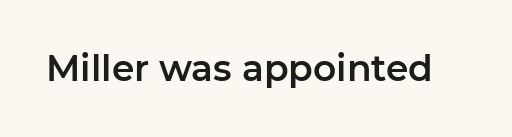
You could not count columns in this text — the font is proportionally spaced. This is roman type, the default non-slanted kind. Short note: letters normally spaced. Clear beneath every line of the passage. Font category for this specimen: sans-serif.
